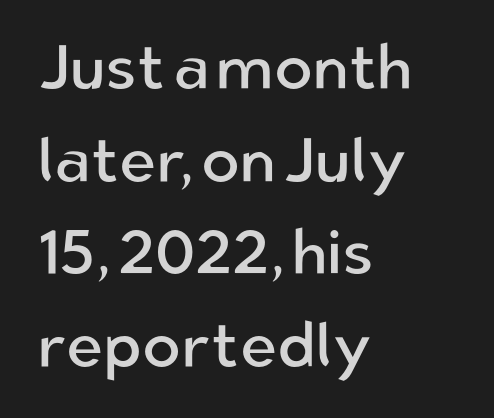
Q: Is the text bold? A: No.
Q: Is the text italic (slanted)? A: No, it is upright.
Q: Is the typeface a serif or a sans-serif typeface? A: Sans-serif.
Q: Is the text underlined? A: No.
Q: How is the paragraph aligned? A: Left-aligned.
Q: Is the spacing between letters normal or unusually wide? A: Normal.
Q: Is the spacing between lines tight, normal or loose? A: Normal.
Q: Width (condensed, normal, or wide)? A: Normal.
Q: Stroke contrast? A: Low.
Q: x-height? A: Medium.
Q: Monospaced? A: No.
